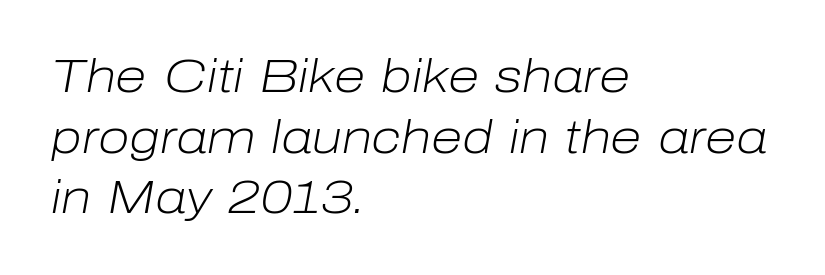
{"italic": "yes", "lean": "right", "slant_degrees": 10, "bold": "no", "weight": "light", "width": "normal", "stroke_contrast": "low", "x_height": "medium", "monospaced": "no", "underline": "no", "align": "left", "line_spacing": "normal", "line_spacing_ratio": 1.32, "letter_spacing": "normal", "letter_spacing_em": 0.0, "glyph_px": 46}
